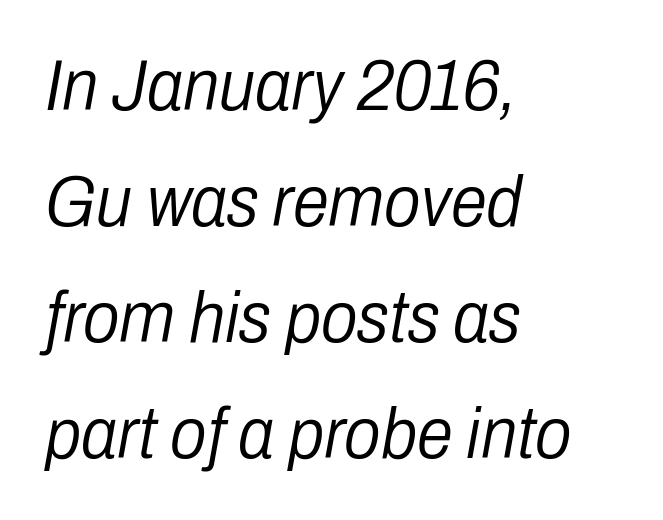
Q: Is the text bold? A: No.
Q: Is the text italic (slanted)? A: Yes, it leans right by about 10 degrees.
Q: Is the text underlined? A: No.
Q: How is the paragraph aligned? A: Left-aligned.
Q: Is the spacing between letters normal or unusually wide? A: Normal.
Q: Is the spacing between lines tight, normal or loose? A: Normal.
Q: Width (condensed, normal, or wide)? A: Condensed.
Q: Stroke contrast? A: Low.
Q: x-height? A: Medium.
Q: Monospaced? A: No.
